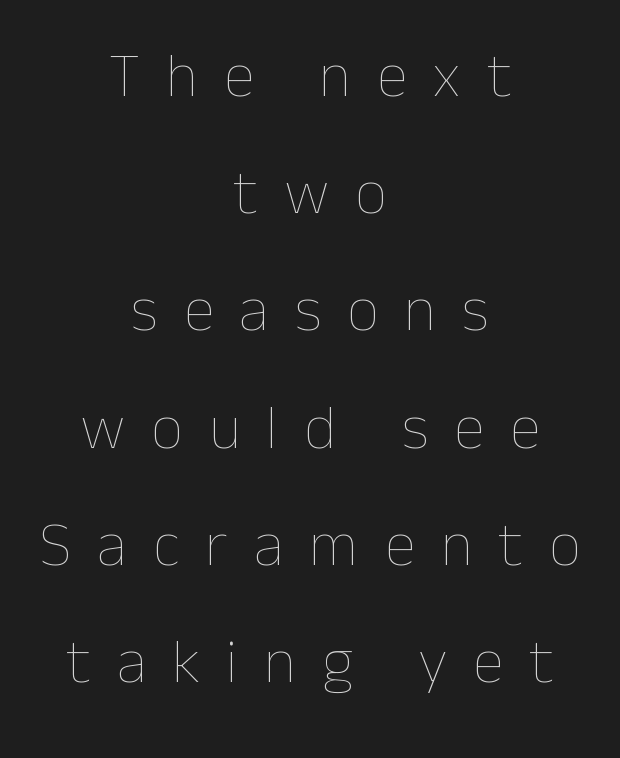
{"italic": "no", "bold": "no", "weight": "thin", "width": "normal", "stroke_contrast": "low", "x_height": "medium", "monospaced": "no", "underline": "no", "align": "center", "line_spacing_ratio": 1.86, "letter_spacing": "wide", "letter_spacing_em": 0.41, "glyph_px": 63}
